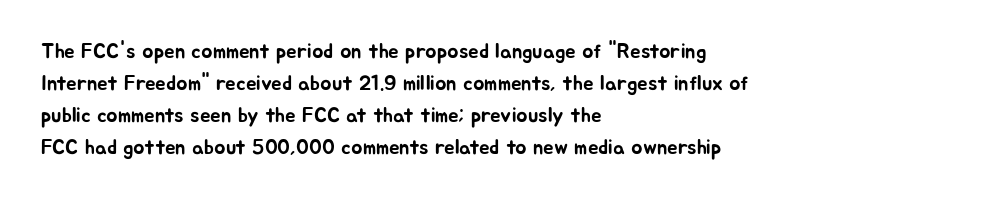
Spacing between characters is what you'd get straight out of the box. This sample is left-justified, so line endings fall wherever the words run out. Has an underline been added? It has not. Evenly set lines give the paragraph a standard silhouette. You can tell it's not italic because the verticals are truly vertical.
